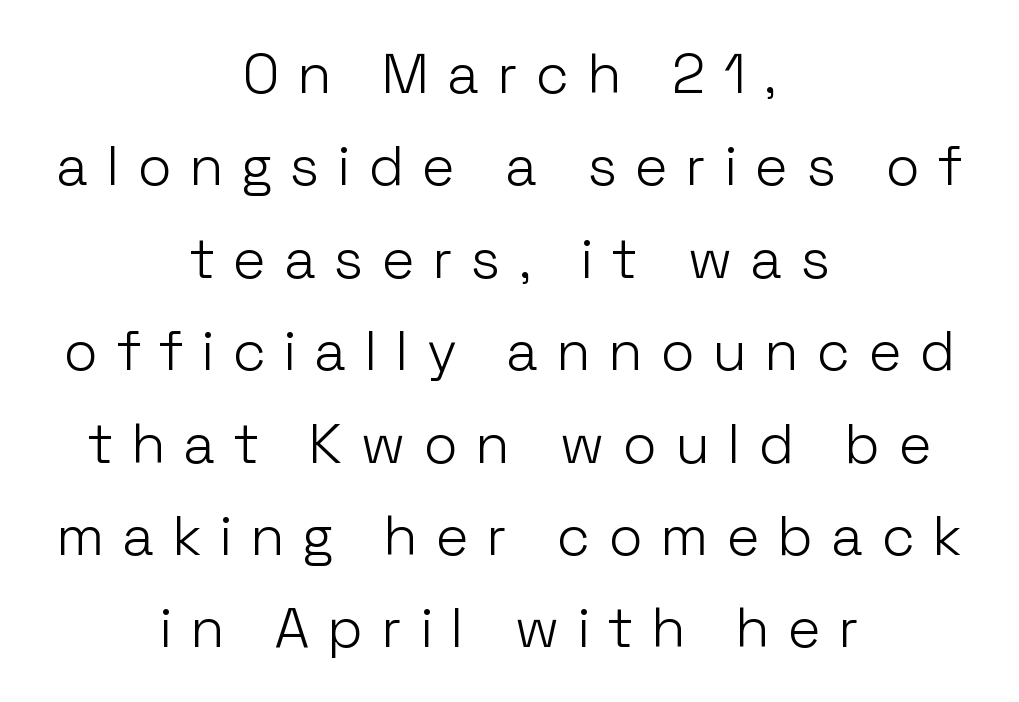
Q: Is the text bold? A: No.
Q: Is the text italic (slanted)? A: No, it is upright.
Q: Is the typeface a serif or a sans-serif typeface? A: Sans-serif.
Q: Is the text underlined? A: No.
Q: How is the paragraph aligned? A: Centered.
Q: Is the spacing between letters normal or unusually wide? A: Unusually wide.
Q: Is the spacing between lines tight, normal or loose? A: Normal.
Q: Width (condensed, normal, or wide)? A: Normal.
Q: Stroke contrast? A: Low.
Q: x-height? A: Medium.
Q: Monospaced? A: No.
